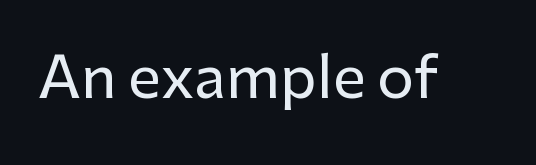
Style check: upright. There is no visible air inserted between adjacent glyphs. Regarding serifs, this sample does without them. Each letter keeps its own natural width here, so spacing adapts to shape. A bare baseline throughout the passage.
